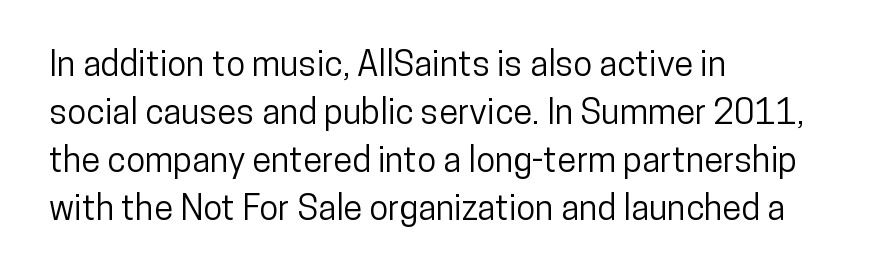
{"serif": "no", "italic": "no", "width": "condensed", "stroke_contrast": "low", "x_height": "medium", "monospaced": "no", "underline": "no", "align": "left", "line_spacing": "normal", "line_spacing_ratio": 1.37, "letter_spacing": "normal", "letter_spacing_em": 0.0, "glyph_px": 35}
